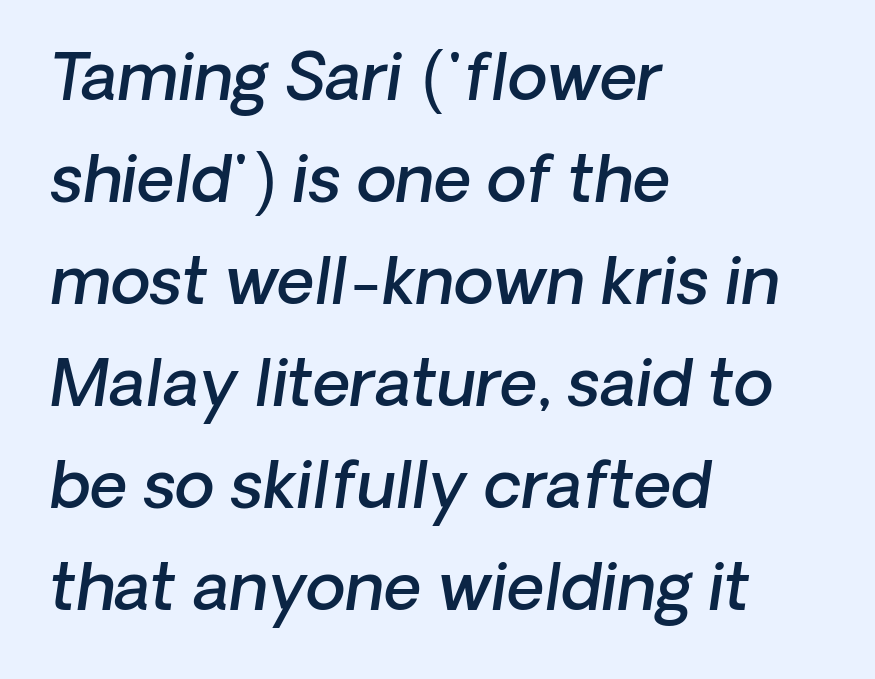
Q: Is the text bold? A: Semi-bold.
Q: Is the text italic (slanted)? A: Yes, it leans right by about 8 degrees.
Q: Is the text underlined? A: No.
Q: How is the paragraph aligned? A: Left-aligned.
Q: Is the spacing between letters normal or unusually wide? A: Normal.
Q: Is the spacing between lines tight, normal or loose? A: Normal.
Q: Width (condensed, normal, or wide)? A: Normal.
Q: Stroke contrast? A: Low.
Q: x-height? A: Medium.
Q: Monospaced? A: No.
